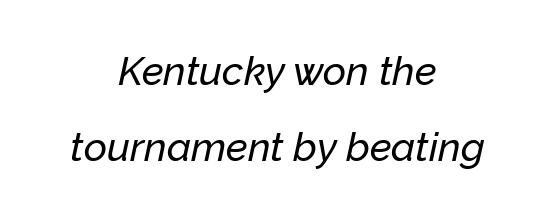
{"italic": "yes", "lean": "right", "slant_degrees": 12, "width": "normal", "stroke_contrast": "low", "x_height": "medium", "monospaced": "no", "underline": "no", "align": "center", "line_spacing": "loose", "line_spacing_ratio": 1.91, "letter_spacing": "normal", "letter_spacing_em": 0.0, "glyph_px": 40}
